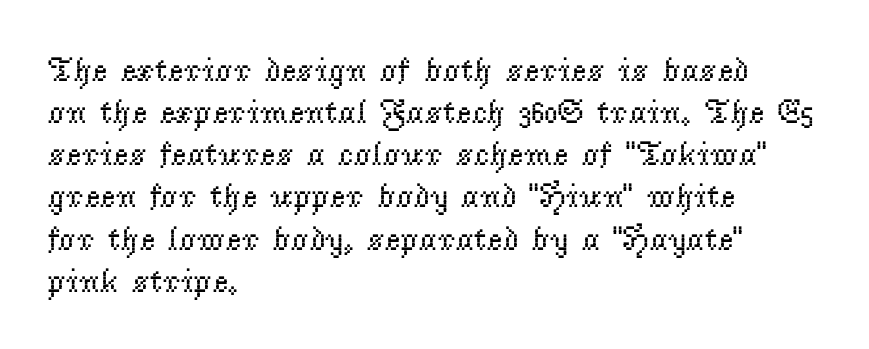
Q: Is the text bold? A: No.
Q: Is the text italic (slanted)? A: No, it is upright.
Q: Is the typeface a serif or a sans-serif typeface? A: Serif.
Q: Is the text underlined? A: No.
Q: How is the paragraph aligned? A: Left-aligned.
Q: Is the spacing between letters normal or unusually wide? A: Normal.
Q: Width (condensed, normal, or wide)? A: Normal.
Q: Stroke contrast? A: Low.
Q: x-height? A: Small.
Q: Monospaced? A: No.
